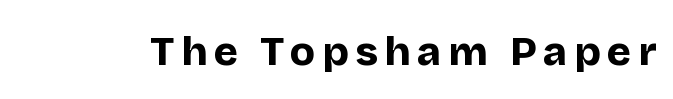
Q: Is the text bold? A: Yes.
Q: Is the text italic (slanted)? A: No, it is upright.
Q: Is the typeface a serif or a sans-serif typeface? A: Sans-serif.
Q: Is the text underlined? A: No.
Q: Width (condensed, normal, or wide)? A: Normal.
Q: Stroke contrast? A: Low.
Q: x-height? A: Large.
Q: Monospaced? A: No.
